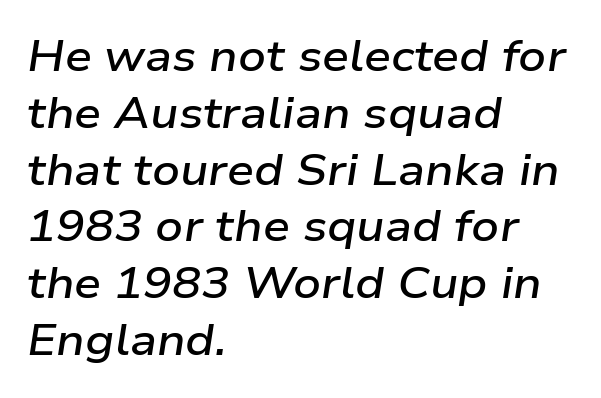
Here the glyphs are tracked normally, forming tight word shapes. Tall strokes in this sample are angled rather than plumb. Check the space under the baseline: it is left empty. On the weight axis this lands at semibold, roughly 600. If you measured baseline to baseline, you'd find a middling distance. The face used here is proportionally spaced, like ordinary book or web type.
